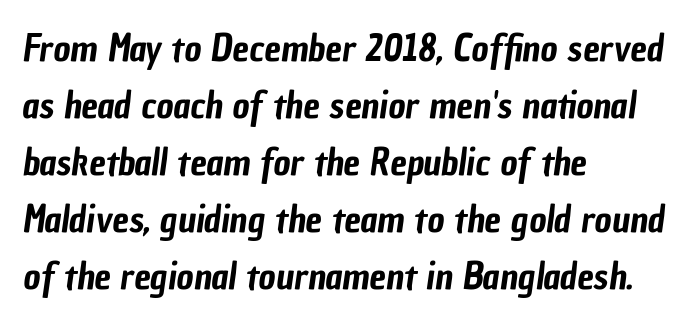
{"serif": "no", "width": "condensed", "stroke_contrast": "low", "x_height": "medium", "monospaced": "no", "underline": "no", "align": "left", "line_spacing": "normal", "line_spacing_ratio": 1.54, "letter_spacing": "normal", "letter_spacing_em": 0.0, "glyph_px": 37}
